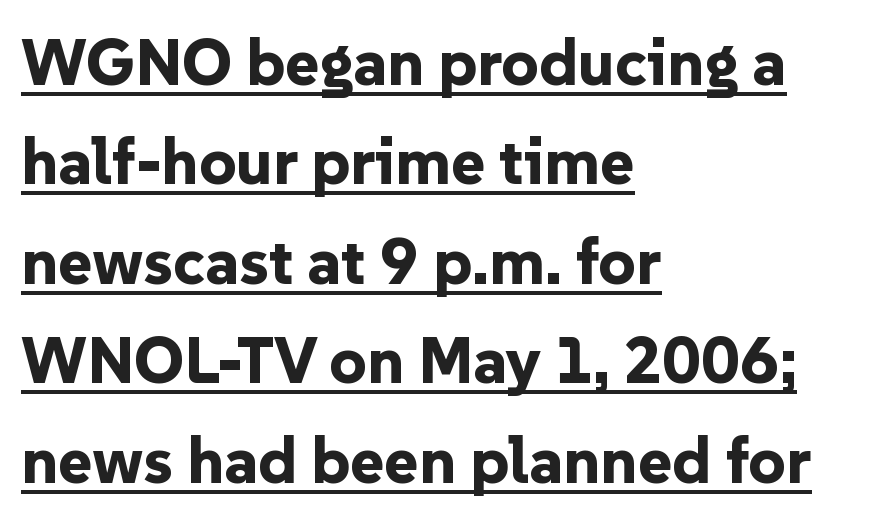
The image shows 65 px bold sans-serif type, upright; set left-aligned, normal line spacing (1.53x), normal letter spacing, underlined; low stroke contrast and a medium x-height.
